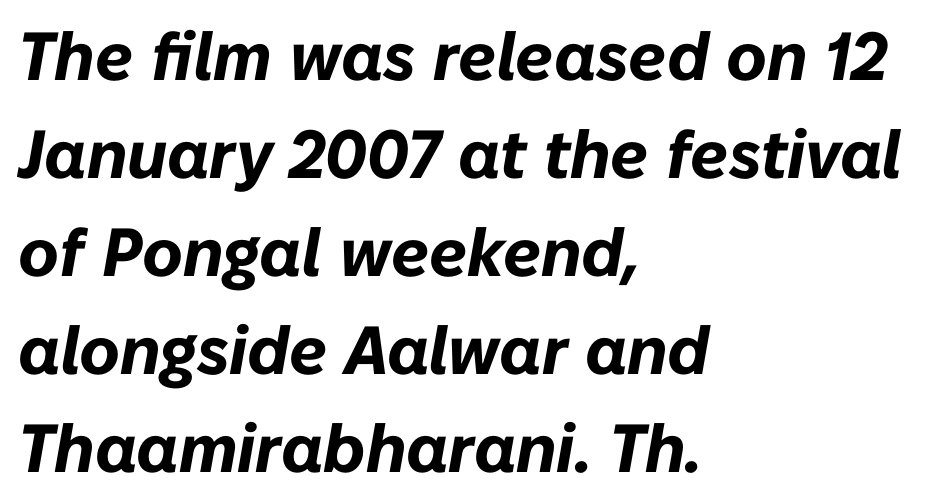
{"italic": "yes", "lean": "right", "slant_degrees": 10, "bold": "yes", "weight": "bold", "width": "normal", "stroke_contrast": "low", "x_height": "medium", "monospaced": "no", "underline": "no", "align": "left", "line_spacing": "normal", "line_spacing_ratio": 1.44, "letter_spacing": "normal", "letter_spacing_em": 0.0, "glyph_px": 68}
